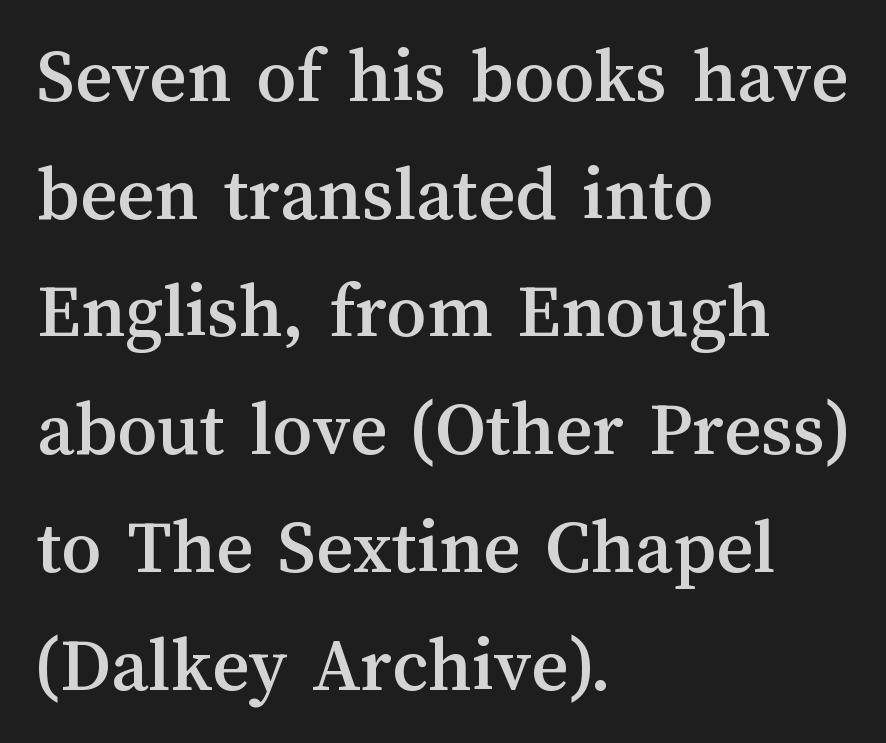
The image shows 79 px text type, upright; set left-aligned, normal line spacing (1.49x), normal letter spacing, not underlined; medium stroke contrast and a medium x-height.
